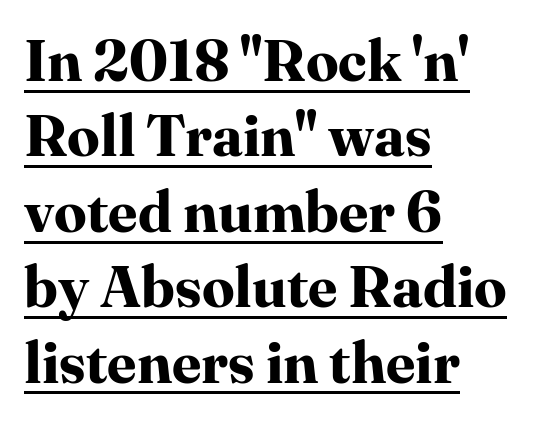
{"serif": "yes", "italic": "no", "bold": "yes", "weight": "bold", "width": "normal", "stroke_contrast": "high", "x_height": "medium", "monospaced": "no", "underline": "yes", "align": "left", "line_spacing": "normal", "line_spacing_ratio": 1.3, "letter_spacing": "normal", "letter_spacing_em": 0.0, "glyph_px": 58}
